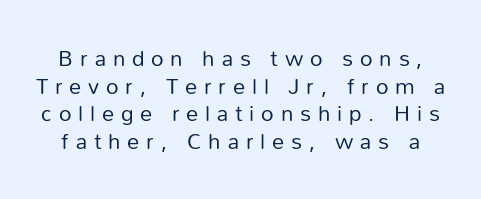
Q: Is the text bold? A: No.
Q: Is the text italic (slanted)? A: No, it is upright.
Q: Is the text underlined? A: No.
Q: Is the spacing between letters normal or unusually wide? A: Unusually wide.
Q: Is the spacing between lines tight, normal or loose? A: Normal.
